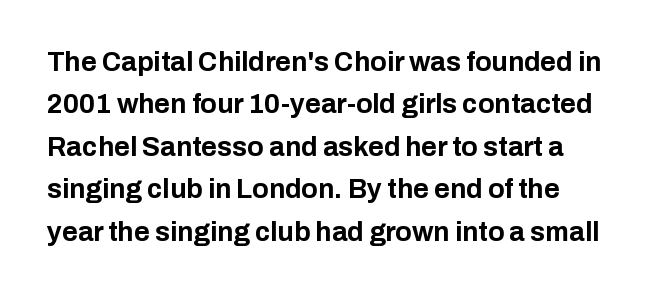
{"italic": "no", "bold": "yes", "underline": "no", "line_spacing": "normal", "line_spacing_ratio": 1.57, "letter_spacing": "normal", "letter_spacing_em": 0.0, "glyph_px": 27}
